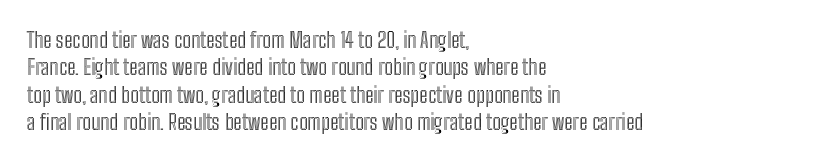
You could call the tracking neutral — neither tight nor loose. Honestly, there is no underline to notice here at all. This is roman type, the default non-slanted kind. Compared with a centered layout, this one pins lines to the left instead. Interline gaps are of average width in this sample.
